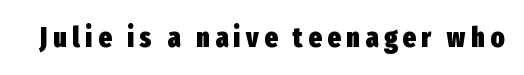
When letters stand straight like this, we call the style roman or upright. Do the characters align in a grid? No, the font is proportional. Is the letter spacing exaggerated? Yes — the characters are pushed far apart. Every letter is thick-stroked: bold, no question. The characters display no serif detailing; their extremities are plain. The foot of each line stays bare and open.
